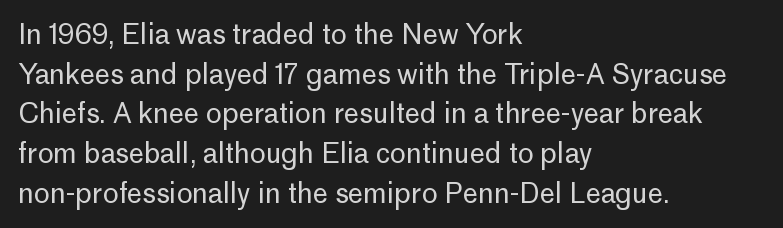
Notice how descenders clear the ascenders below comfortably — that's standard leading. Inter-character spacing is left at the font's built-in metrics. Bare-footed words on every line. The strokes are not fattened; the text isn't bold. A student would call this left alignment; a typographer would say flush left, rag right.
